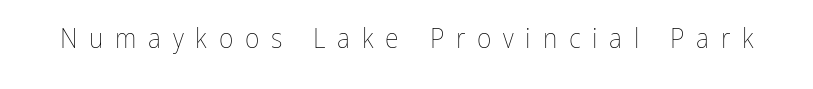
{"italic": "no", "bold": "no", "weight": "thin", "width": "condensed", "stroke_contrast": "low", "x_height": "medium", "monospaced": "no", "underline": "no", "letter_spacing": "wide", "letter_spacing_em": 0.42, "glyph_px": 28}
